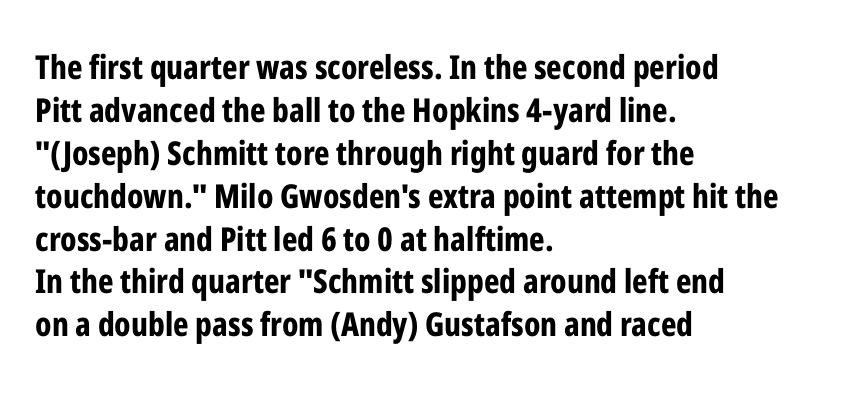
{"serif": "no", "italic": "no", "bold": "yes", "weight": "bold", "width": "condensed", "stroke_contrast": "low", "x_height": "medium", "monospaced": "no", "underline": "no", "align": "left", "line_spacing": "normal", "line_spacing_ratio": 1.3, "letter_spacing": "normal", "letter_spacing_em": 0.0, "glyph_px": 33}
